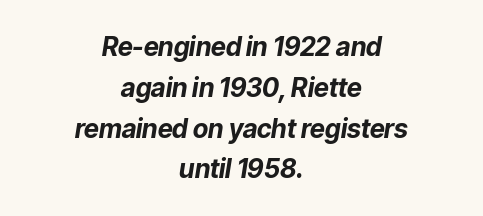
{"italic": "yes", "lean": "right", "slant_degrees": 9, "bold": "yes", "underline": "no", "align": "center", "line_spacing": "normal", "line_spacing_ratio": 1.57, "letter_spacing": "normal", "letter_spacing_em": 0.0, "glyph_px": 26}
